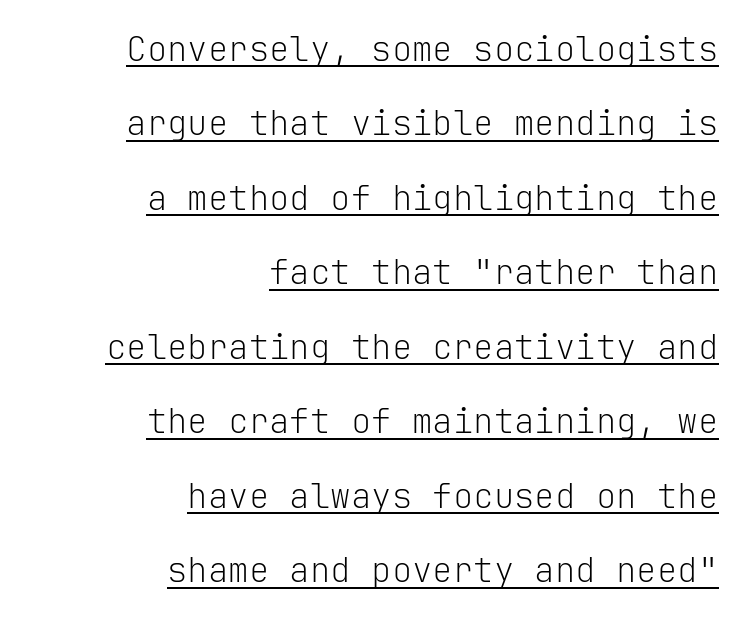
Q: Is the text bold? A: No.
Q: Is the text italic (slanted)? A: No, it is upright.
Q: Is the typeface a serif or a sans-serif typeface? A: Sans-serif.
Q: Is the text underlined? A: Yes.
Q: How is the paragraph aligned? A: Right-aligned.
Q: Is the spacing between letters normal or unusually wide? A: Normal.
Q: Is the spacing between lines tight, normal or loose? A: Loose.
Q: Width (condensed, normal, or wide)? A: Normal.
Q: Stroke contrast? A: Low.
Q: x-height? A: Medium.
Q: Monospaced? A: Yes.
